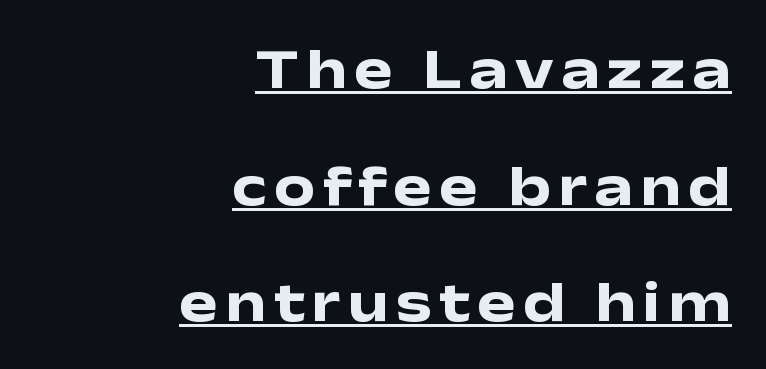
Q: Is the text bold? A: Yes.
Q: Is the text italic (slanted)? A: No, it is upright.
Q: Is the typeface a serif or a sans-serif typeface? A: Sans-serif.
Q: Is the text underlined? A: Yes.
Q: How is the paragraph aligned? A: Right-aligned.
Q: Is the spacing between lines tight, normal or loose? A: Loose.
Q: Width (condensed, normal, or wide)? A: Wide.
Q: Stroke contrast? A: Low.
Q: x-height? A: Medium.
Q: Monospaced? A: No.
